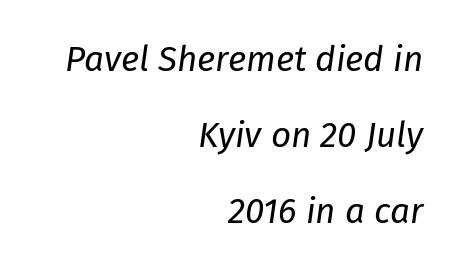
{"italic": "yes", "lean": "right", "slant_degrees": 8, "bold": "no", "weight": "regular", "width": "normal", "stroke_contrast": "low", "x_height": "medium", "monospaced": "no", "underline": "no", "align": "right", "line_spacing": "loose", "line_spacing_ratio": 2.17, "letter_spacing": "normal", "letter_spacing_em": 0.0, "glyph_px": 35}
